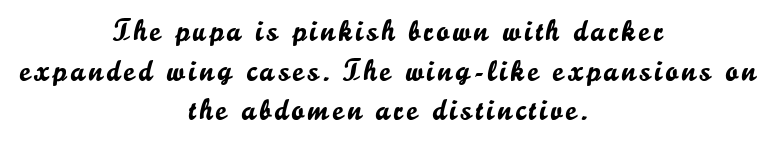
{"serif": "no", "width": "normal", "stroke_contrast": "low", "x_height": "small", "monospaced": "no", "underline": "no", "align": "center", "line_spacing": "normal", "line_spacing_ratio": 1.32, "glyph_px": 30}
